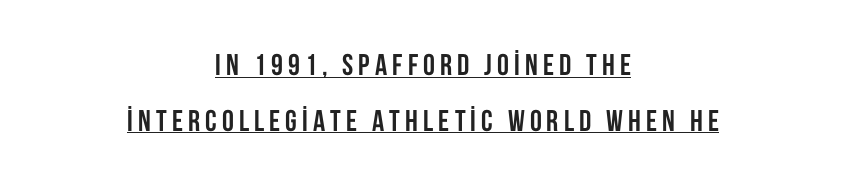
The image shows 30 px semibold, condensed sans-serif type, upright; set centered, line spacing 1.86x, underlined; low stroke contrast and a large x-height.
